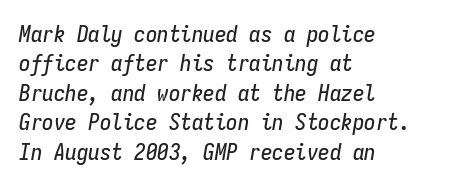
Rule under the text: the space is simply empty. Compared with typical paragraphs, the rows here are spaced about the same. Glyph-to-glyph distance matches everyday printed text. Rendered with sloped, italic letterforms.
